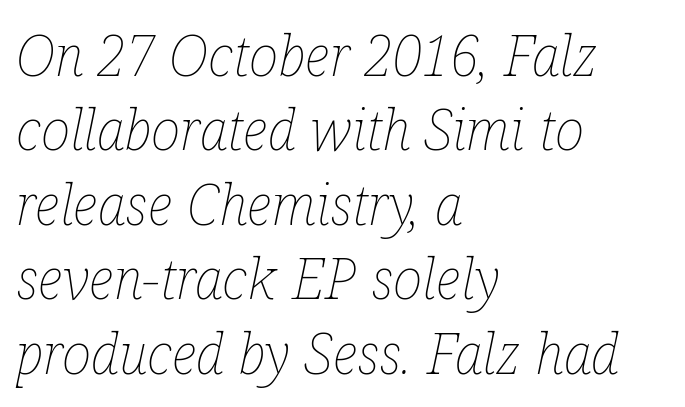
The font's italic variant was chosen for this text. The rendering uses natural spacing where letterforms have individual widths. Caption: face not bold, strokes unweighted. Anything drawn beneath the words? Only blank space. A typesetter would call this leading conventional body-copy spacing.
